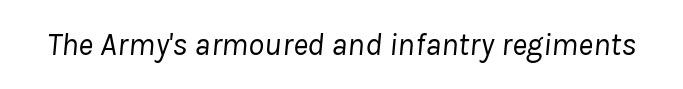
Q: Is the text bold? A: No.
Q: Is the text italic (slanted)? A: Yes, it leans right by about 8 degrees.
Q: Is the text underlined? A: No.
Q: Is the spacing between letters normal or unusually wide? A: Normal.
Q: Width (condensed, normal, or wide)? A: Normal.
Q: Stroke contrast? A: Low.
Q: x-height? A: Medium.
Q: Monospaced? A: No.
